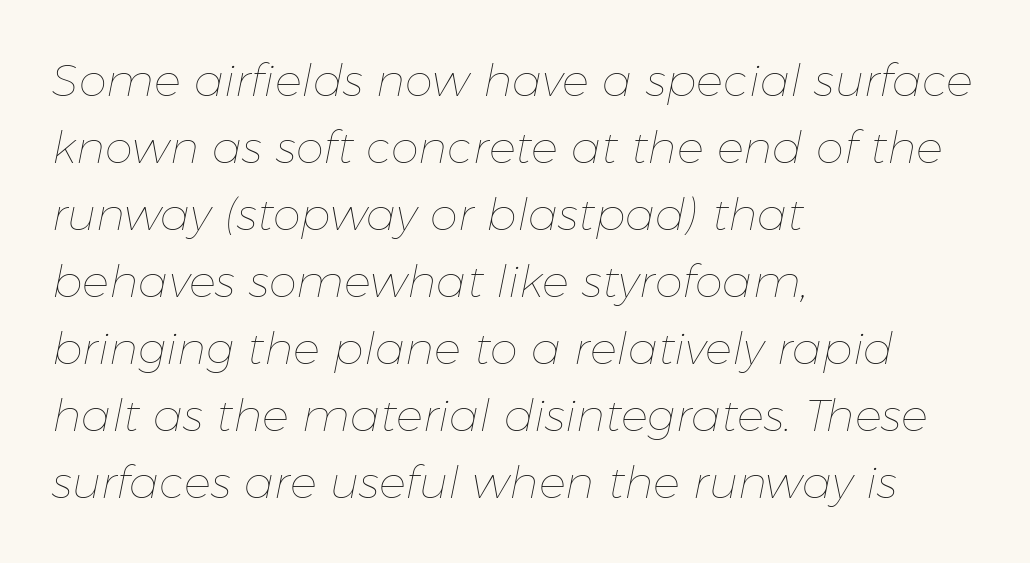
Q: Is the text bold? A: No.
Q: Is the text italic (slanted)? A: Yes, it leans right by about 11 degrees.
Q: Is the text underlined? A: No.
Q: How is the paragraph aligned? A: Left-aligned.
Q: Is the spacing between letters normal or unusually wide? A: Normal.
Q: Is the spacing between lines tight, normal or loose? A: Normal.
Q: Width (condensed, normal, or wide)? A: Normal.
Q: Stroke contrast? A: Low.
Q: x-height? A: Medium.
Q: Monospaced? A: No.
